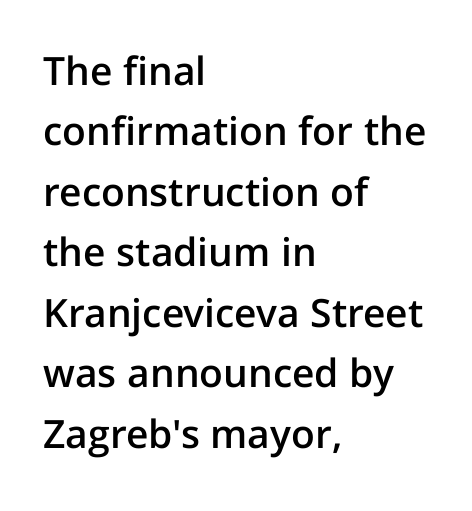
Q: Is the text bold? A: Semi-bold.
Q: Is the text italic (slanted)? A: No, it is upright.
Q: Is the typeface a serif or a sans-serif typeface? A: Sans-serif.
Q: Is the text underlined? A: No.
Q: How is the paragraph aligned? A: Left-aligned.
Q: Is the spacing between letters normal or unusually wide? A: Normal.
Q: Is the spacing between lines tight, normal or loose? A: Normal.
Q: Width (condensed, normal, or wide)? A: Normal.
Q: Stroke contrast? A: Low.
Q: x-height? A: Medium.
Q: Monospaced? A: No.
